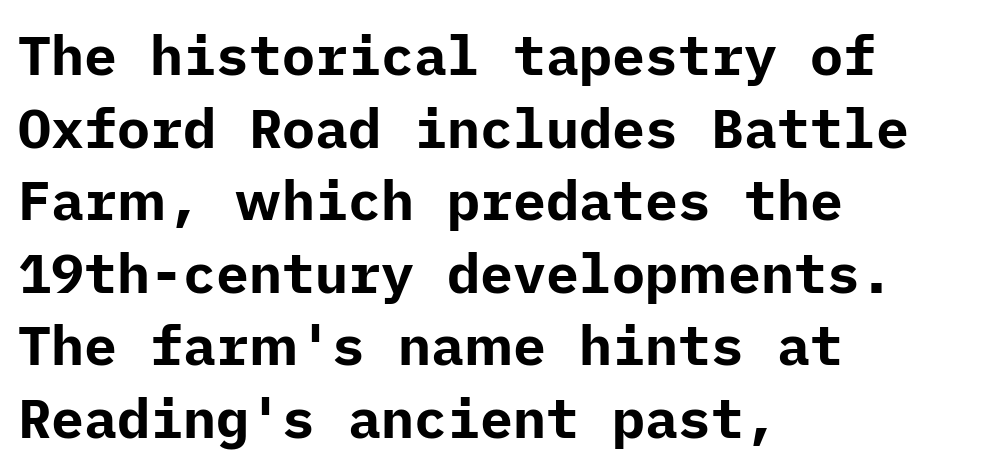
Serif or sans? Sans — the stroke terminals are bare. The rendering keeps characters at their native spacing. Does the copy run flush right? No — it runs flush left. What weight is shown? A full bold with thick strokes. The passage shown stacks its lines at a standard gap.
